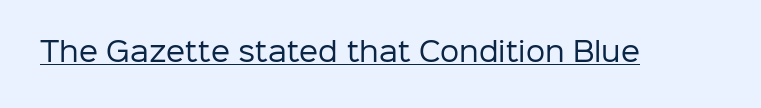
Vertical stems look standard width or narrower in stroke. This sample carries an underscore along the baseline area. Notice how the stems are strictly vertical — no italics here. Spacing between characters is what you'd get straight out of the box.
